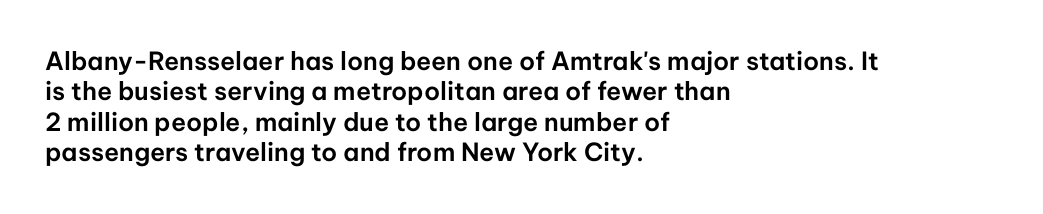
Q: Is the text italic (slanted)? A: No, it is upright.
Q: Is the text underlined? A: No.
Q: How is the paragraph aligned? A: Left-aligned.
Q: Is the spacing between letters normal or unusually wide? A: Normal.
